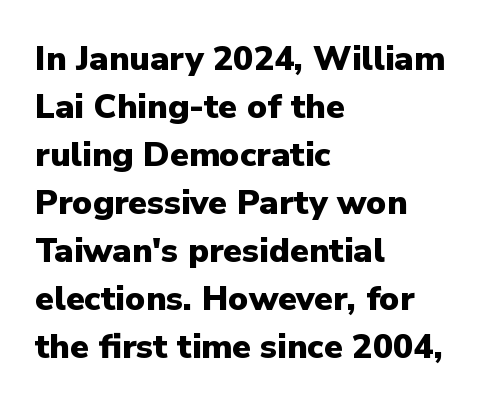
Q: Is the text bold? A: Yes.
Q: Is the text italic (slanted)? A: No, it is upright.
Q: Is the typeface a serif or a sans-serif typeface? A: Sans-serif.
Q: Is the text underlined? A: No.
Q: How is the paragraph aligned? A: Left-aligned.
Q: Is the spacing between letters normal or unusually wide? A: Normal.
Q: Is the spacing between lines tight, normal or loose? A: Normal.
Q: Width (condensed, normal, or wide)? A: Normal.
Q: Stroke contrast? A: Low.
Q: x-height? A: Medium.
Q: Monospaced? A: No.
